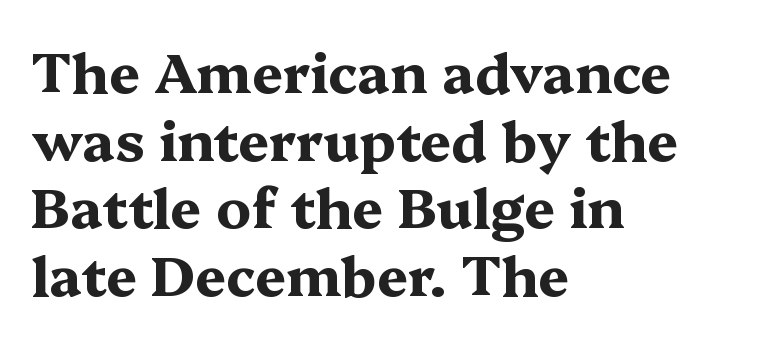
The image shows 55 px bold, wide serif type, upright; set left-aligned, line spacing 1.23x, normal letter spacing, not underlined; medium stroke contrast and a medium x-height.
